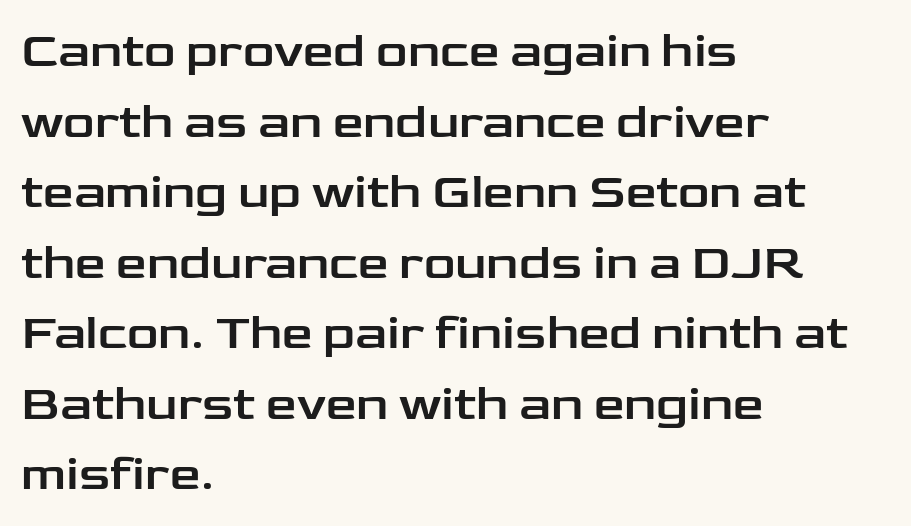
Q: Is the text italic (slanted)? A: No, it is upright.
Q: Is the typeface a serif or a sans-serif typeface? A: Sans-serif.
Q: Is the text underlined? A: No.
Q: How is the paragraph aligned? A: Left-aligned.
Q: Is the spacing between letters normal or unusually wide? A: Normal.
Q: Is the spacing between lines tight, normal or loose? A: Normal.
Q: Width (condensed, normal, or wide)? A: Wide.
Q: Stroke contrast? A: Low.
Q: x-height? A: Medium.
Q: Monospaced? A: No.
